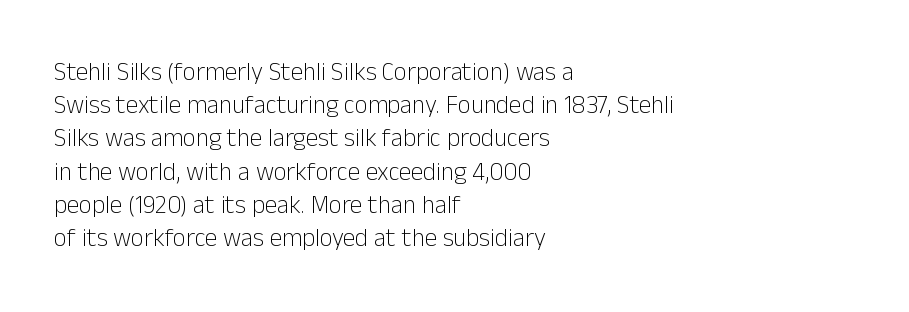
The image shows 25 px text type, upright; set left-aligned, normal line spacing (1.33x), normal letter spacing, not underlined.
